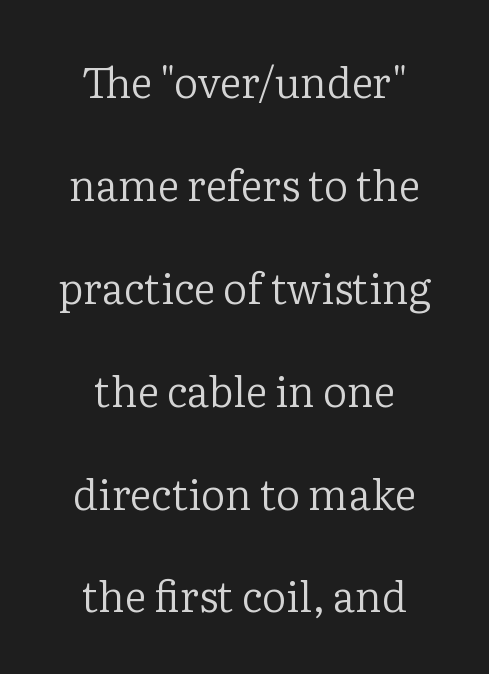
The image shows 42 px regular-weight serif type, upright; set centered, loose line spacing (2.45x), normal letter spacing, not underlined; low stroke contrast and a medium x-height.
